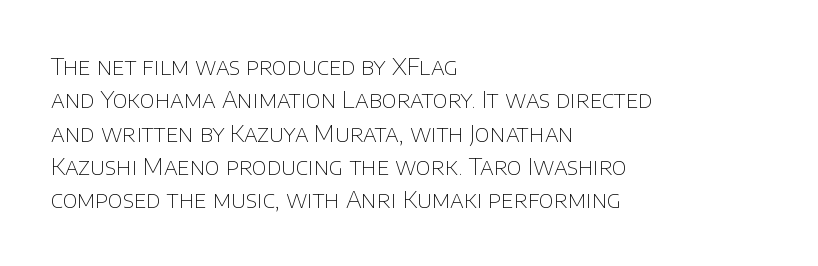
Q: Is the text bold? A: No.
Q: Is the text italic (slanted)? A: No, it is upright.
Q: Is the text underlined? A: No.
Q: How is the paragraph aligned? A: Left-aligned.
Q: Is the spacing between letters normal or unusually wide? A: Normal.
Q: Is the spacing between lines tight, normal or loose? A: Normal.
